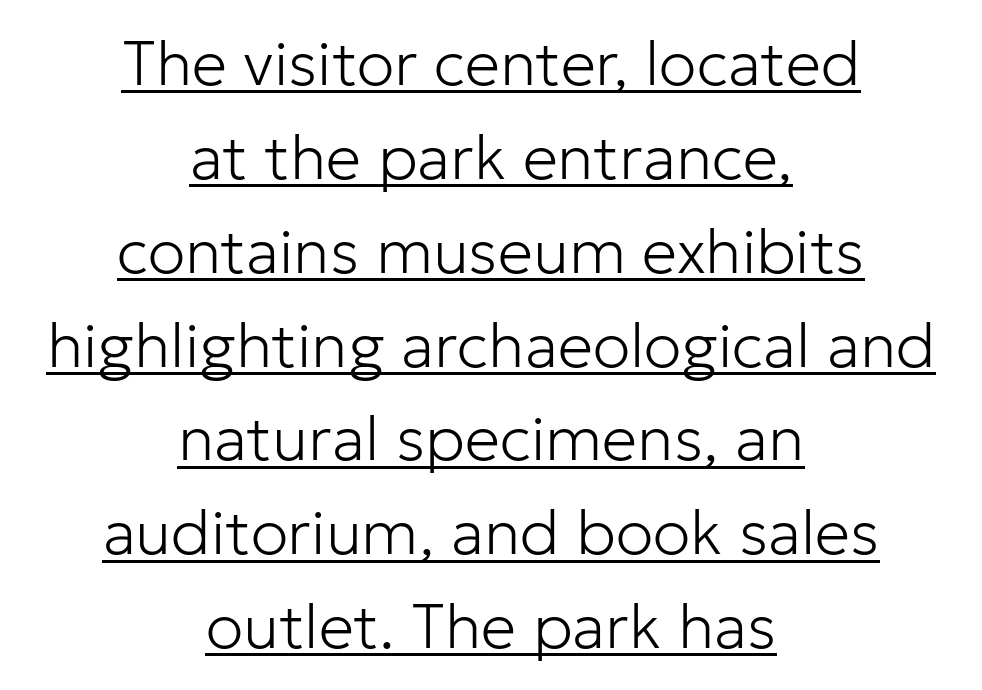
The image shows 63 px light sans-serif type, upright; set centered, normal line spacing (1.49x), normal letter spacing, underlined; low stroke contrast and a medium x-height.
